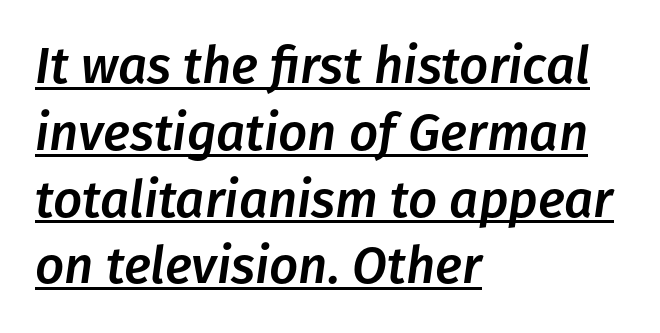
The image shows 51 px text type, italic (leaning right); set left-aligned, normal line spacing (1.31x), normal letter spacing, underlined; low stroke contrast and a medium x-height.
